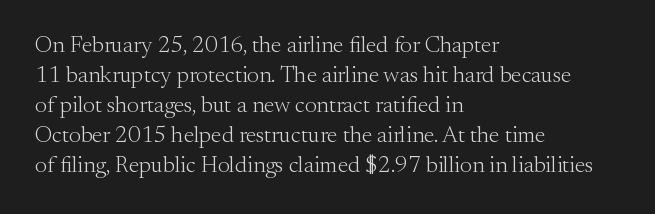
Q: Is the text bold? A: No.
Q: Is the text italic (slanted)? A: No, it is upright.
Q: Is the text underlined? A: No.
Q: How is the paragraph aligned? A: Left-aligned.
Q: Is the spacing between letters normal or unusually wide? A: Normal.
Q: Is the spacing between lines tight, normal or loose? A: Normal.
